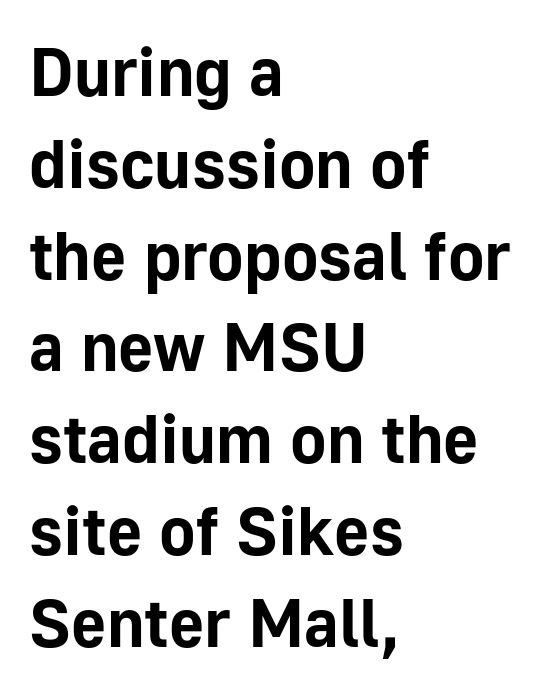
Compared with typical body copy, the letter spacing here is the same. Varying glyph widths throughout — classic text-font behaviour. Has an underline been added? It has not. In CSS terms this would be text-align: left. The type sits square on the baseline with zero lean. Observe the absence of serifs on each vertical stroke in this sample.
